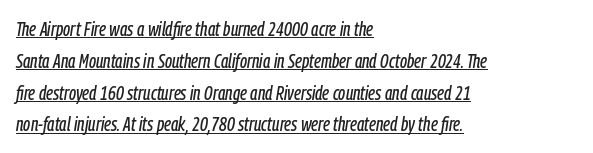
Q: Is the text italic (slanted)? A: Yes, it leans right by about 9 degrees.
Q: Is the text underlined? A: Yes.
Q: How is the paragraph aligned? A: Left-aligned.
Q: Is the spacing between letters normal or unusually wide? A: Normal.
Q: Is the spacing between lines tight, normal or loose? A: Normal.
